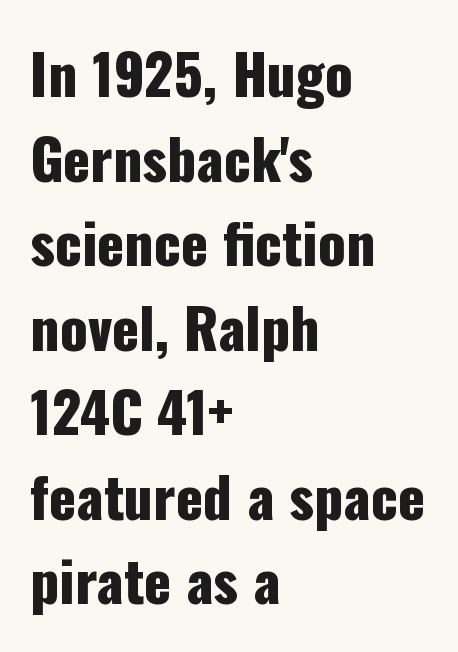
The passage shown is typeset with a sans-serif family. One-word summary of the alignment: left. These lines are rendered in a variable-pitch font. Vertical strokes here are truly vertical. You could call the tracking neutral — neither tight nor loose.
